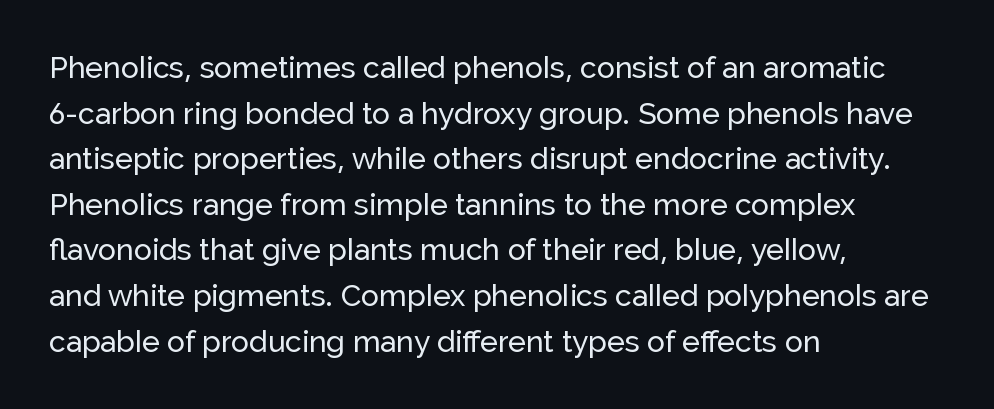
Line beginnings align vertically; line endings do not. The face used here is proportionally spaced, like ordinary book or web type. A normal amount of white space separates one row of letters from the next. Clear beneath every line of the passage. Students, note that the glyphs here touch the page at normal intervals. Font category for this specimen: sans-serif.
